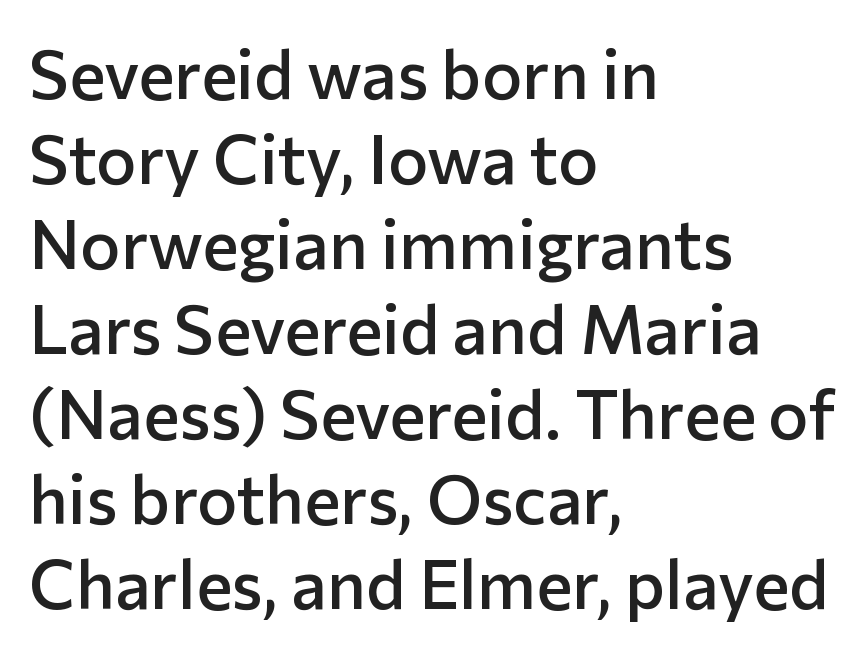
The type is set solid horizontally, with unmodified tracking. Horizontal alignment here is leftward, the default for most running prose. The space beneath each line is pristine and unruled. Think of a printed novel: that variable character pitch is what you see here. Evenly set lines give the paragraph a standard silhouette.
